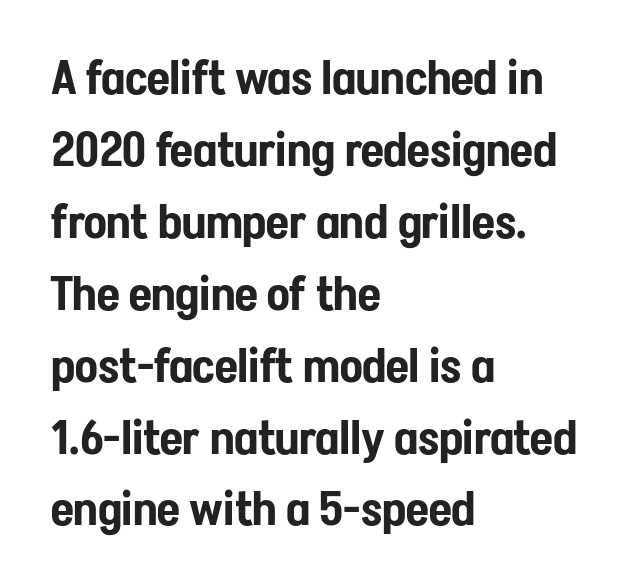
{"serif": "no", "italic": "no", "width": "condensed", "stroke_contrast": "low", "x_height": "medium", "monospaced": "no", "underline": "no", "align": "left", "line_spacing": "normal", "line_spacing_ratio": 1.53, "letter_spacing": "normal", "letter_spacing_em": 0.0, "glyph_px": 47}
